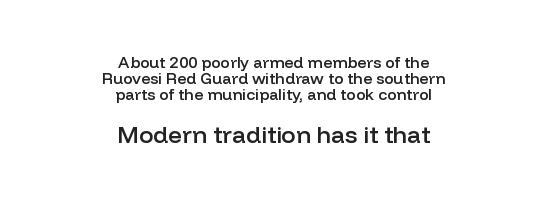
Horizontal alignment here is central, giving a formal, balanced look. The lettering holds an erect, upright posture throughout. The line texture is even and compact thanks to regular tracking. The rendering uses a small line-height, squeezing the rows.
